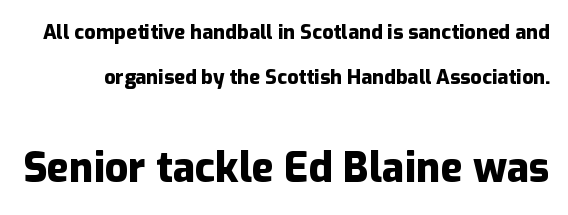
The image shows 41 px heavy sans-serif type, upright; set loose line spacing (2.24x), normal letter spacing, not underlined; the second (bottom) block is 2.05x larger; low stroke contrast and a medium x-height.
